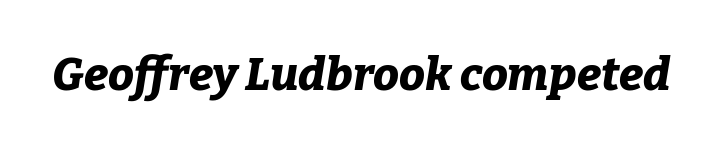
Q: Is the text bold? A: Yes.
Q: Is the text italic (slanted)? A: Yes, it leans right by about 9 degrees.
Q: Is the text underlined? A: No.
Q: Is the spacing between letters normal or unusually wide? A: Normal.
Q: Width (condensed, normal, or wide)? A: Normal.
Q: Stroke contrast? A: Low.
Q: x-height? A: Medium.
Q: Monospaced? A: No.
